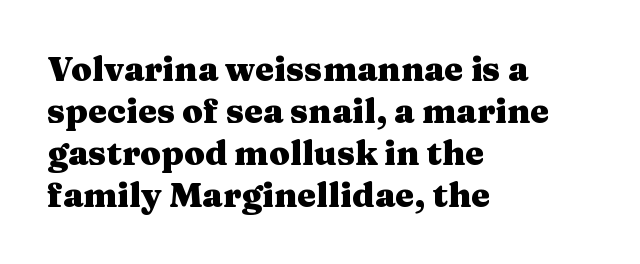
Q: Is the text bold? A: Yes.
Q: Is the text italic (slanted)? A: No, it is upright.
Q: Is the typeface a serif or a sans-serif typeface? A: Serif.
Q: Is the text underlined? A: No.
Q: How is the paragraph aligned? A: Left-aligned.
Q: Is the spacing between letters normal or unusually wide? A: Normal.
Q: Width (condensed, normal, or wide)? A: Wide.
Q: Stroke contrast? A: Medium.
Q: x-height? A: Medium.
Q: Monospaced? A: No.
